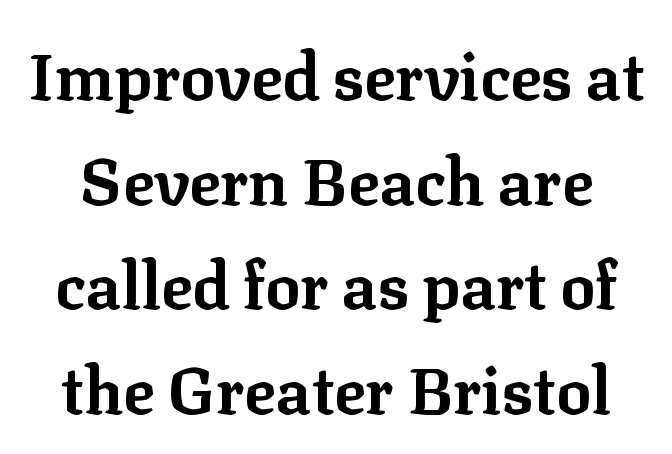
{"serif": "yes", "italic": "no", "bold": "yes", "weight": "bold", "width": "normal", "stroke_contrast": "low", "x_height": "medium", "monospaced": "no", "underline": "no", "line_spacing": "normal", "line_spacing_ratio": 1.61, "letter_spacing": "normal", "letter_spacing_em": 0.0, "glyph_px": 65}
